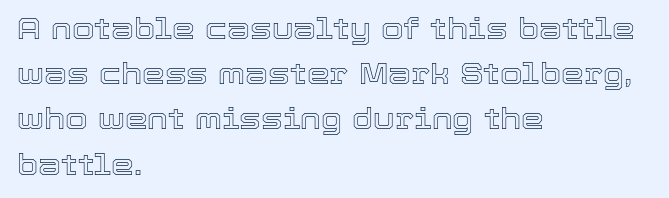
Q: Is the text italic (slanted)? A: No, it is upright.
Q: Is the text underlined? A: No.
Q: How is the paragraph aligned? A: Left-aligned.
Q: Is the spacing between letters normal or unusually wide? A: Normal.
Q: Is the spacing between lines tight, normal or loose? A: Normal.
Q: Width (condensed, normal, or wide)? A: Normal.
Q: x-height? A: Medium.
Q: Monospaced? A: No.
